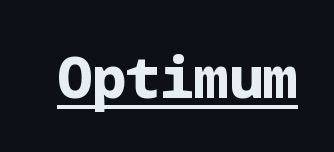
Honestly, the letter spacing is just normal — you wouldn't notice it. The letters stand upright; this is a roman face. The string is rendered with underlining switched on. This is heavy type, rendered in bold.
